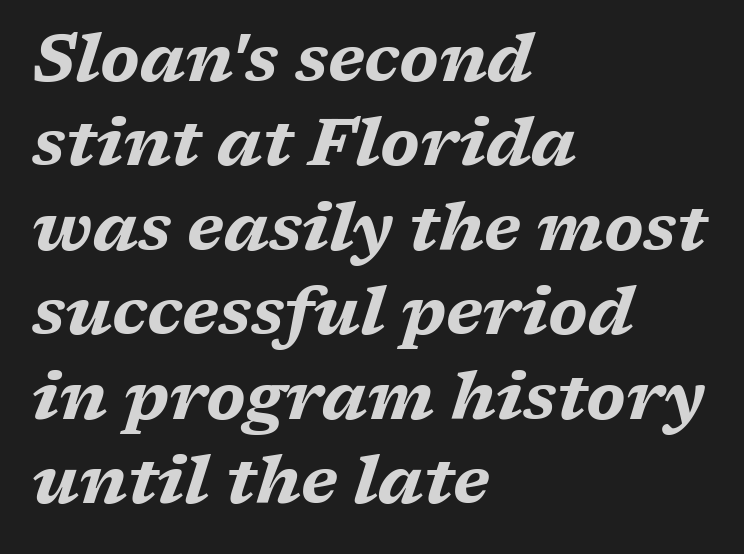
You can tell it's italic because the verticals aren't actually vertical. This sample has the flowing, uneven cadence of proportional lettering. This rendering leaves character spacing at its baseline value. The passage shown is emphatically bold. Bare-footed words on every line.
